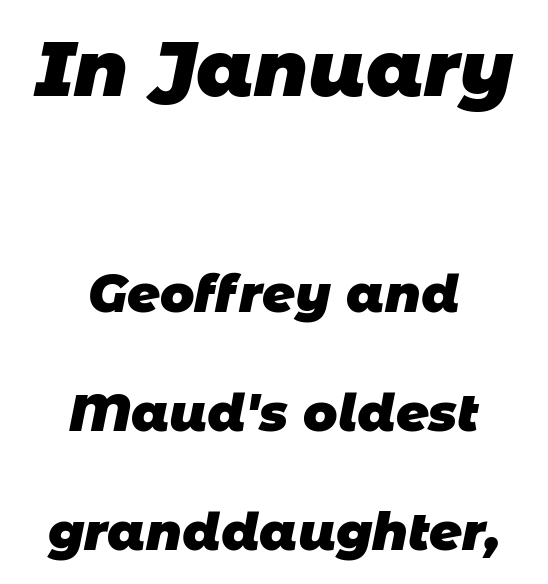
{"serif": "no", "bold": "yes", "weight": "heavy", "width": "normal", "stroke_contrast": "low", "x_height": "large", "monospaced": "no", "underline": "no", "align": "center", "line_spacing": "loose", "line_spacing_ratio": 2.33, "letter_spacing": "normal", "letter_spacing_em": 0.0, "larger_block": "first", "size_ratio": 1.51, "glyph_px": 77}
